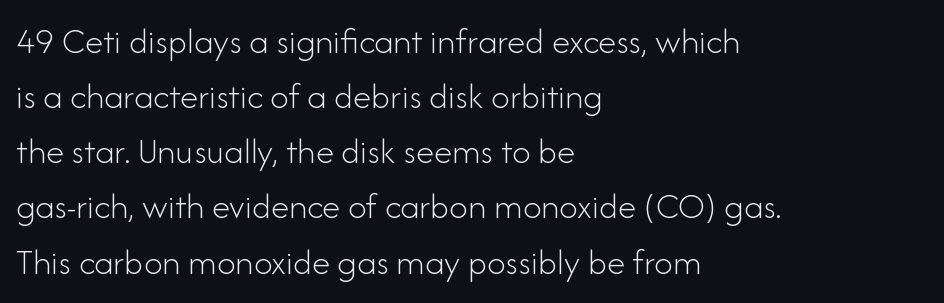
Nobody touched the tracking dial on this one. Designer's note — italics off, roman on. Are there feet on the stems? There aren't — it's a sans. Honestly, the row spacing looks completely unremarkable. Unmarked baselines from the first word to the last.
